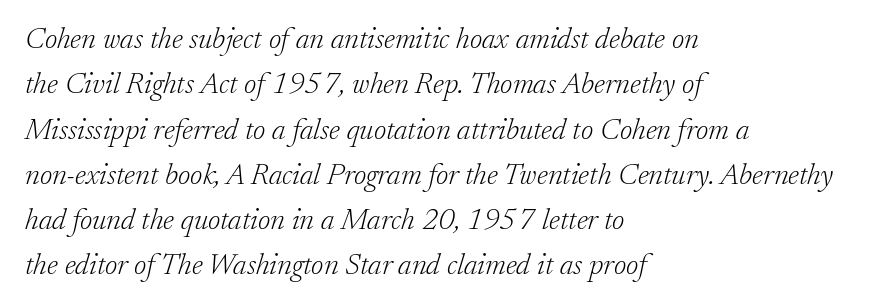
Q: Is the text bold? A: No.
Q: Is the text italic (slanted)? A: Yes, it leans right by about 17 degrees.
Q: Is the typeface a serif or a sans-serif typeface? A: Serif.
Q: Is the text underlined? A: No.
Q: How is the paragraph aligned? A: Left-aligned.
Q: Is the spacing between letters normal or unusually wide? A: Normal.
Q: Is the spacing between lines tight, normal or loose? A: Normal.
Q: Width (condensed, normal, or wide)? A: Normal.
Q: Stroke contrast? A: Low.
Q: x-height? A: Small.
Q: Monospaced? A: No.
